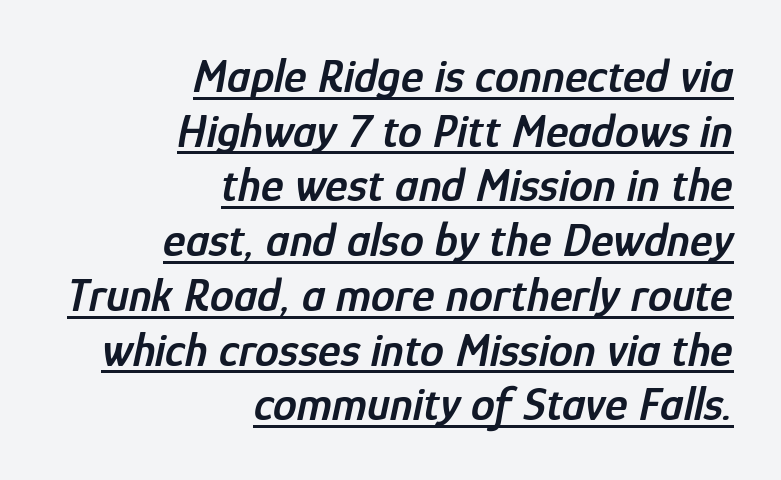
The typography opts for an oblique posture over an upright one. Compared with an ordinary text face, these strokes are moderately heavier — a semibold. Caption: lettering with a line underneath. Horizontally, the lines are justified to the trailing edge only. Tightly led — the rows are bunched.
